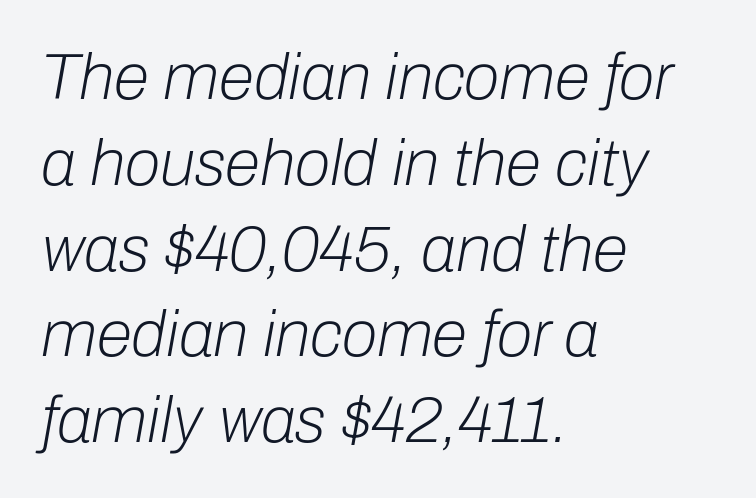
{"italic": "yes", "lean": "right", "slant_degrees": 10, "bold": "no", "weight": "light", "width": "normal", "stroke_contrast": "low", "x_height": "medium", "monospaced": "no", "underline": "no", "align": "left", "line_spacing": "normal", "line_spacing_ratio": 1.32, "letter_spacing": "normal", "letter_spacing_em": 0.0, "glyph_px": 65}
